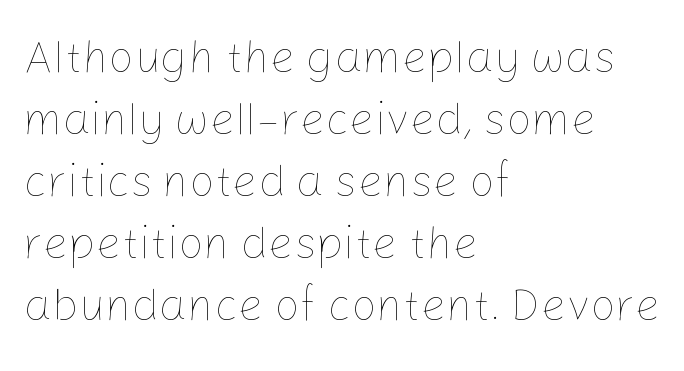
The letters sit at their default tracking, neither squeezed nor spread. The weight would be labelled regular, book, light, or lighter still. Unmarked baselines from the first word to the last. The setting favours the left margin, as ordinary paragraphs usually do. The leading is moderate, giving the passage an even texture. Looks like regular typesetting: each glyph gets only the width it needs.
